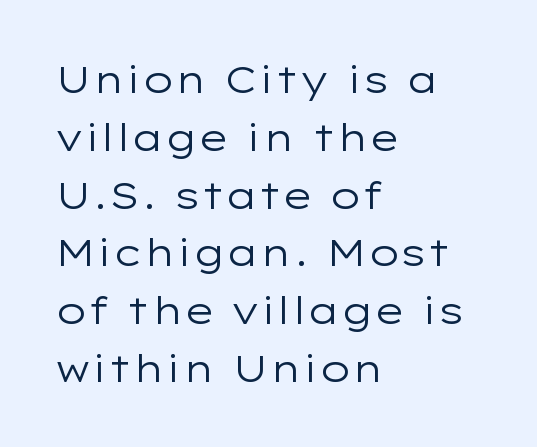
A student would call this left alignment; a typographer would say flush left, rag right. Stems here are at most as thick as an everyday book face. Font category for this specimen: sans-serif. The tracking reads as untouched default to a designer's eye. Proportional: the letters do not fall into vertical columns. If you drew a line through each stem, it would be perfectly vertical.
